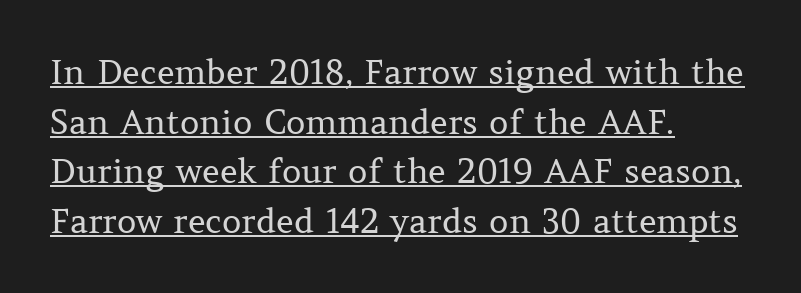
The characters display serif detailing at their extremities. Default kerning and tracking; the words read as compact shapes. The axis of the letterforms is exactly vertical. Like a heading marked for emphasis, these lines bear an underscore.
